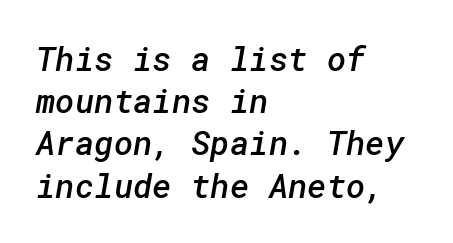
{"serif": "no", "bold": "semi", "weight": "semibold", "width": "normal", "stroke_contrast": "low", "x_height": "medium", "underline": "no", "align": "left", "line_spacing": "normal", "line_spacing_ratio": 1.28, "letter_spacing": "normal", "letter_spacing_em": 0.0, "glyph_px": 33}
